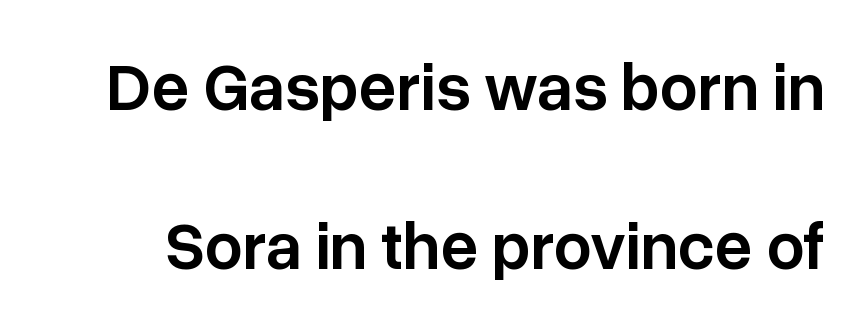
The image shows 67 px semibold sans-serif type, upright; set loose line spacing (2.37x), normal letter spacing, not underlined; low stroke contrast and a medium x-height.
